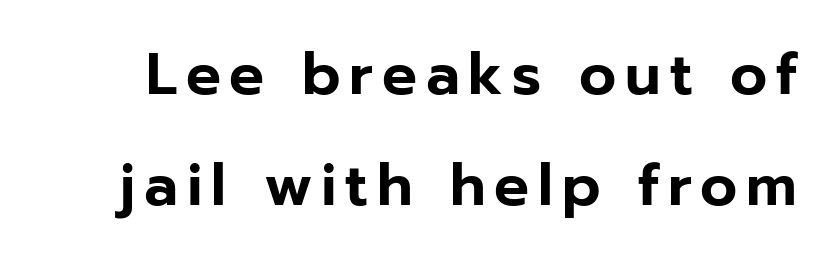
{"serif": "no", "italic": "no", "width": "normal", "stroke_contrast": "low", "x_height": "medium", "monospaced": "no", "underline": "no", "line_spacing": "loose", "line_spacing_ratio": 1.92, "glyph_px": 58}
